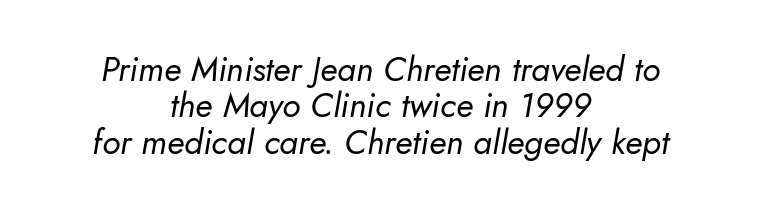
{"italic": "yes", "lean": "right", "slant_degrees": 10, "bold": "no", "weight": "regular", "width": "normal", "stroke_contrast": "low", "x_height": "small", "monospaced": "no", "underline": "no", "align": "center", "line_spacing": "tight", "line_spacing_ratio": 1.07, "letter_spacing": "normal", "letter_spacing_em": 0.0, "glyph_px": 34}
